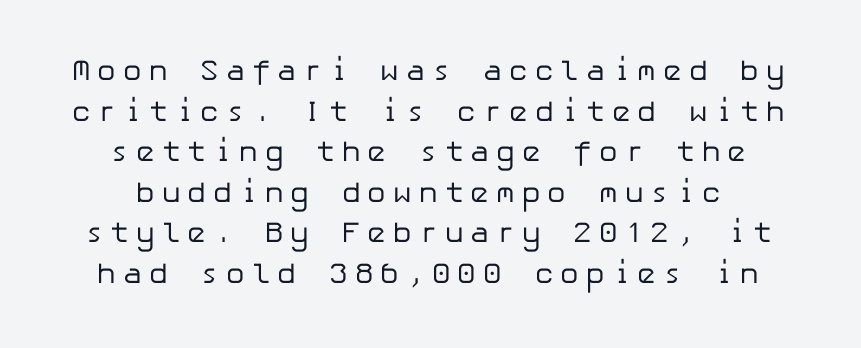
{"serif": "no", "italic": "no", "bold": "no", "weight": "regular", "width": "normal", "stroke_contrast": "low", "x_height": "medium", "underline": "no", "align": "center", "line_spacing": "normal", "line_spacing_ratio": 1.4, "letter_spacing": "wide", "letter_spacing_em": 0.22, "glyph_px": 29}
